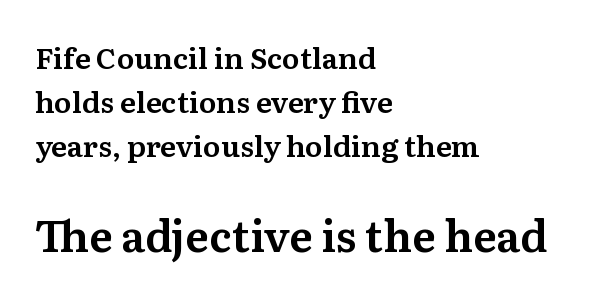
{"serif": "yes", "italic": "no", "width": "normal", "stroke_contrast": "medium", "x_height": "medium", "monospaced": "no", "underline": "no", "align": "left", "line_spacing": "normal", "line_spacing_ratio": 1.51, "letter_spacing": "normal", "letter_spacing_em": 0.0, "larger_block": "second", "size_ratio": 1.48, "glyph_px": 43}
